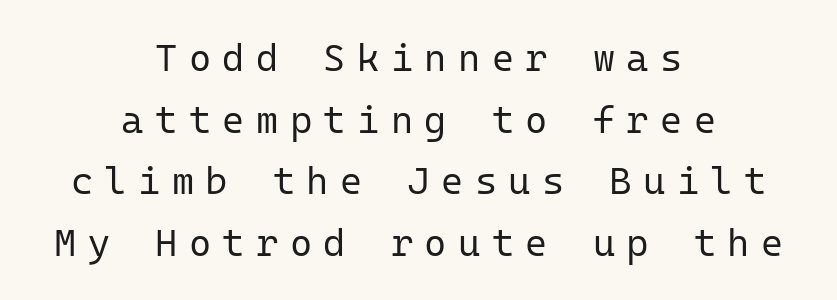
The image shows 38 px regular-weight sans-serif type, upright, monospaced; set centered, normal line spacing (1.62x), unusually wide letter spacing (+0.3 em), not underlined; low stroke contrast and a medium x-height.
